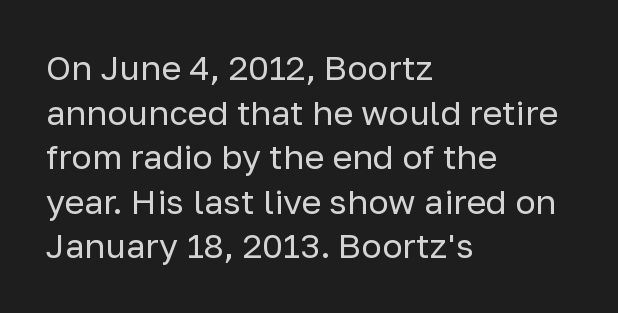
Unlike a traditional serif, this face leaves its strokes unadorned. This is roman type, the default non-slanted kind. Leading matches the norm, producing a regular column. Compared with a typical body face, this is equally light or lighter still. Is this a fixed-width face? No — the glyphs have proportional, varying widths.
